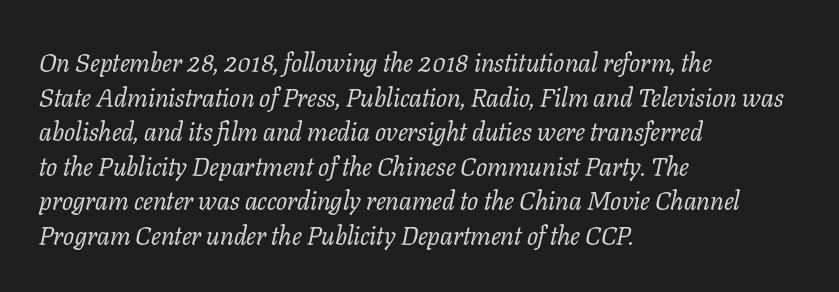
The image shows 26 px text type, italic (leaning right); set left-aligned, normal line spacing (1.33x), normal letter spacing, not underlined.
